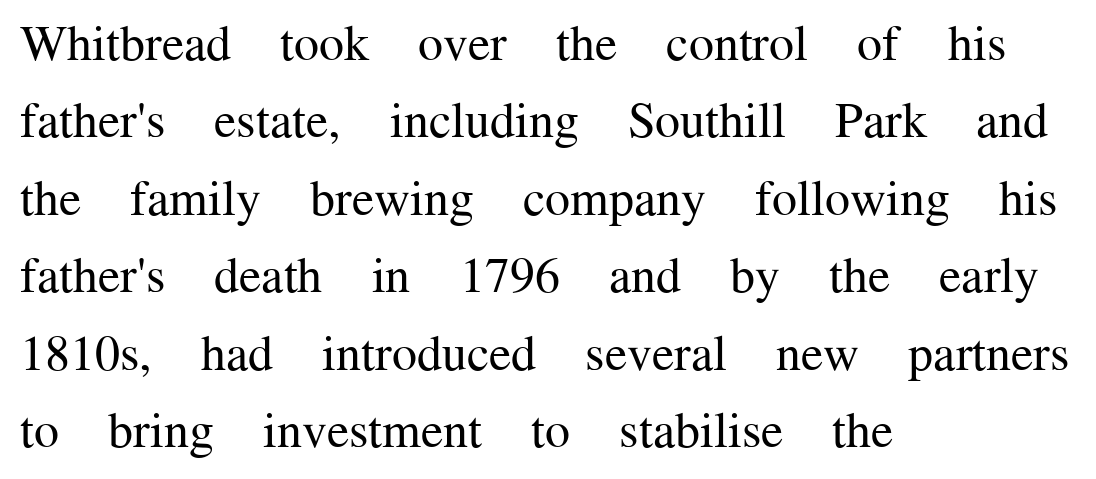
Reading down the column, the eye jumps a familiar distance to each next line. Is this a sans? No — the strokes have serifs. Only glyphs here, with clear space below each row. Nothing unusual about the tracking: characters are spaced as the font intends. Ordinary non-slanted type is in use. Is this a fixed-width face? No — the glyphs have proportional, varying widths.
